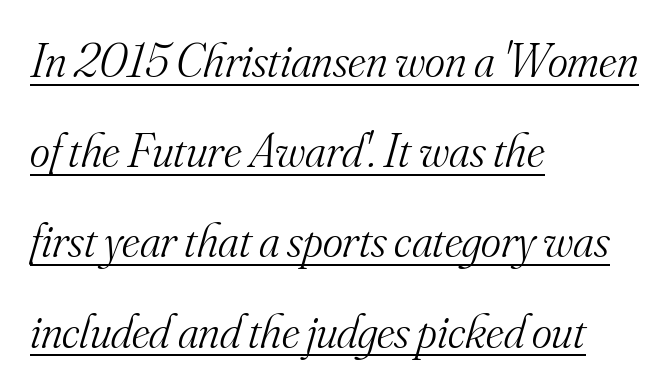
The image shows 48 px light serif type, italic (leaning right); set left-aligned, line spacing 1.88x, normal letter spacing, underlined; medium stroke contrast and a small x-height.
